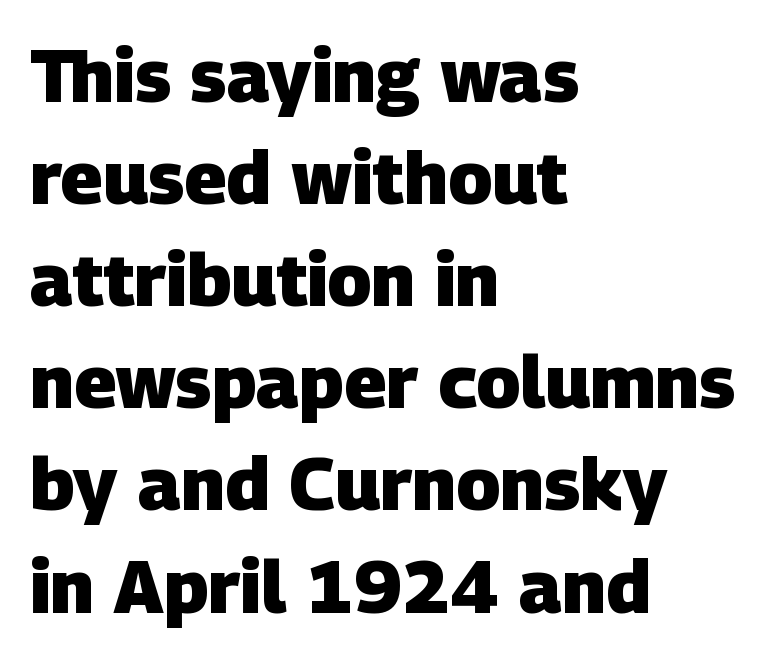
Q: Is the text bold? A: Yes.
Q: Is the typeface a serif or a sans-serif typeface? A: Sans-serif.
Q: Is the text underlined? A: No.
Q: How is the paragraph aligned? A: Left-aligned.
Q: Is the spacing between letters normal or unusually wide? A: Normal.
Q: Is the spacing between lines tight, normal or loose? A: Normal.
Q: Width (condensed, normal, or wide)? A: Normal.
Q: Stroke contrast? A: Low.
Q: x-height? A: Large.
Q: Monospaced? A: No.
